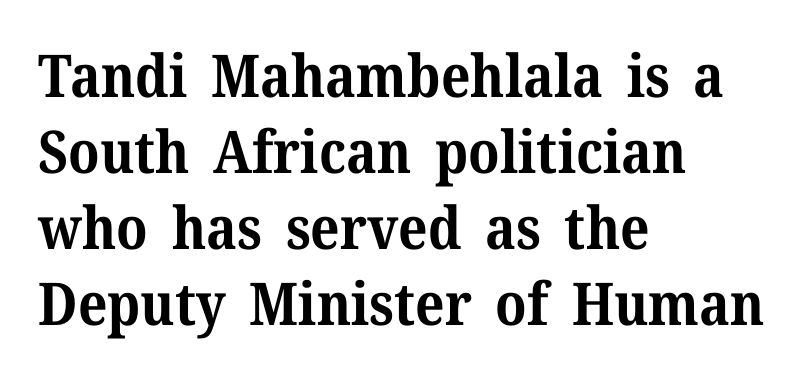
The ragged edge is on the right, which tells us the setting is flush left. A bare baseline throughout the passage. The text was rendered using a seriffed face with decorative stroke endings. Glyph-to-glyph distance matches everyday printed text. Summary of weight: heavy, a full bold. Unlike italic type, these characters show no tilt at all.
